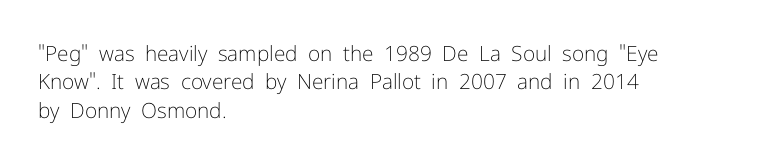
{"italic": "no", "bold": "no", "underline": "no", "align": "left", "line_spacing": "normal", "line_spacing_ratio": 1.35, "letter_spacing": "normal", "letter_spacing_em": 0.0, "glyph_px": 21}
